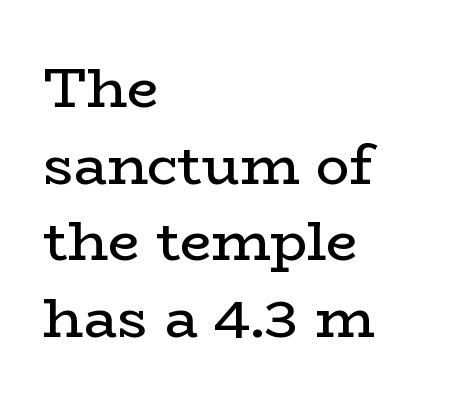
{"serif": "yes", "italic": "no", "bold": "no", "weight": "regular", "width": "wide", "stroke_contrast": "low", "x_height": "medium", "monospaced": "no", "underline": "no", "align": "left", "line_spacing": "normal", "line_spacing_ratio": 1.37, "letter_spacing": "normal", "letter_spacing_em": 0.0, "glyph_px": 56}
